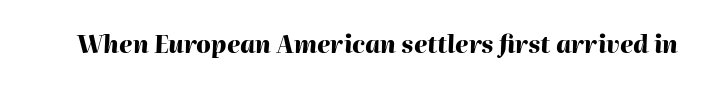
The horizontal fit of the characters is conventional and even. The typesetting leans heavy: a genuine bold. Compared with ordinary roman type, these characters are visibly tilted. Descenders hang freely into open space.
